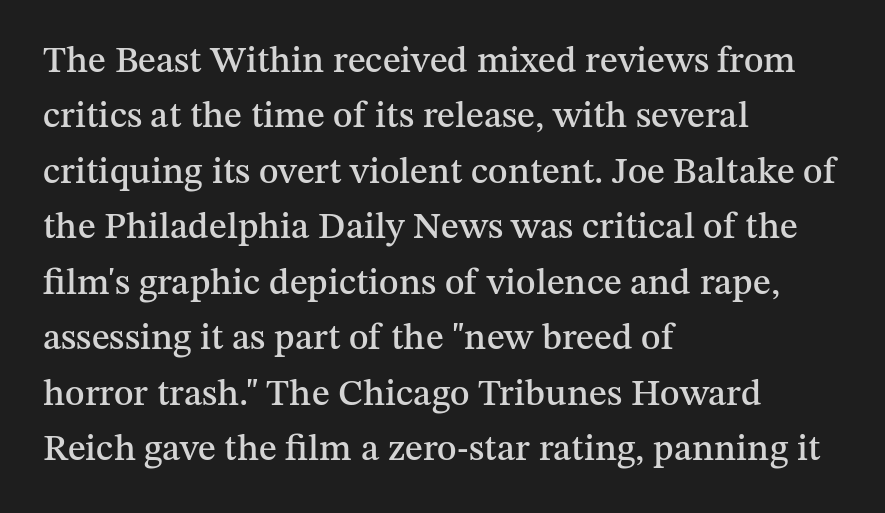
Q: Is the text italic (slanted)? A: No, it is upright.
Q: Is the typeface a serif or a sans-serif typeface? A: Serif.
Q: Is the text underlined? A: No.
Q: How is the paragraph aligned? A: Left-aligned.
Q: Is the spacing between letters normal or unusually wide? A: Normal.
Q: Is the spacing between lines tight, normal or loose? A: Normal.
Q: Width (condensed, normal, or wide)? A: Normal.
Q: Stroke contrast? A: Medium.
Q: x-height? A: Medium.
Q: Monospaced? A: No.
